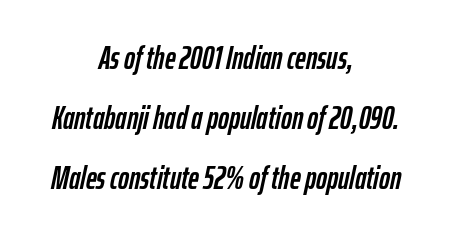
Q: Is the text italic (slanted)? A: Yes, it leans right by about 12 degrees.
Q: Is the text underlined? A: No.
Q: How is the paragraph aligned? A: Centered.
Q: Is the spacing between letters normal or unusually wide? A: Normal.
Q: Width (condensed, normal, or wide)? A: Condensed.
Q: Stroke contrast? A: Low.
Q: x-height? A: Medium.
Q: Monospaced? A: No.
